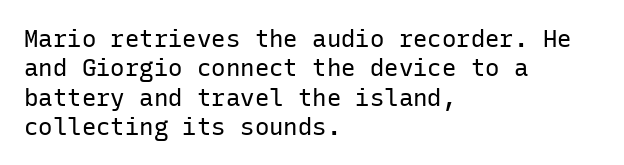
Notice how the stems are strictly vertical — no italics here. Standard letterfit; no display-style spreading of the glyphs. The space beneath each line is pristine and unruled. Counters stay open thanks to moderate or lighter strokes. A classic flush-left, rag-right setting is used for this passage.
